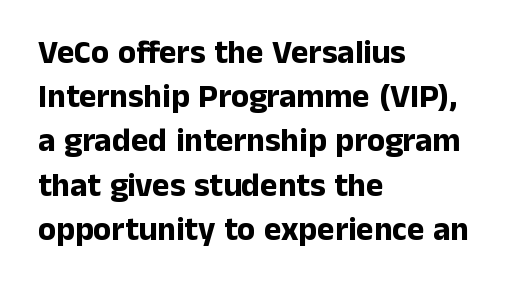
Q: Is the text bold? A: Yes.
Q: Is the text italic (slanted)? A: No, it is upright.
Q: Is the typeface a serif or a sans-serif typeface? A: Sans-serif.
Q: Is the text underlined? A: No.
Q: How is the paragraph aligned? A: Left-aligned.
Q: Is the spacing between letters normal or unusually wide? A: Normal.
Q: Is the spacing between lines tight, normal or loose? A: Normal.
Q: Width (condensed, normal, or wide)? A: Normal.
Q: Stroke contrast? A: Low.
Q: x-height? A: Medium.
Q: Monospaced? A: No.
